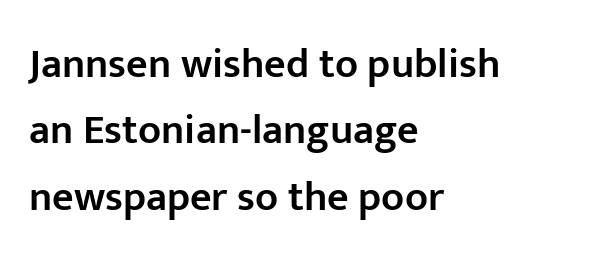
The image shows 42 px semibold sans-serif type, upright; set left-aligned, normal line spacing (1.58x), normal letter spacing, not underlined; low stroke contrast and a medium x-height.
